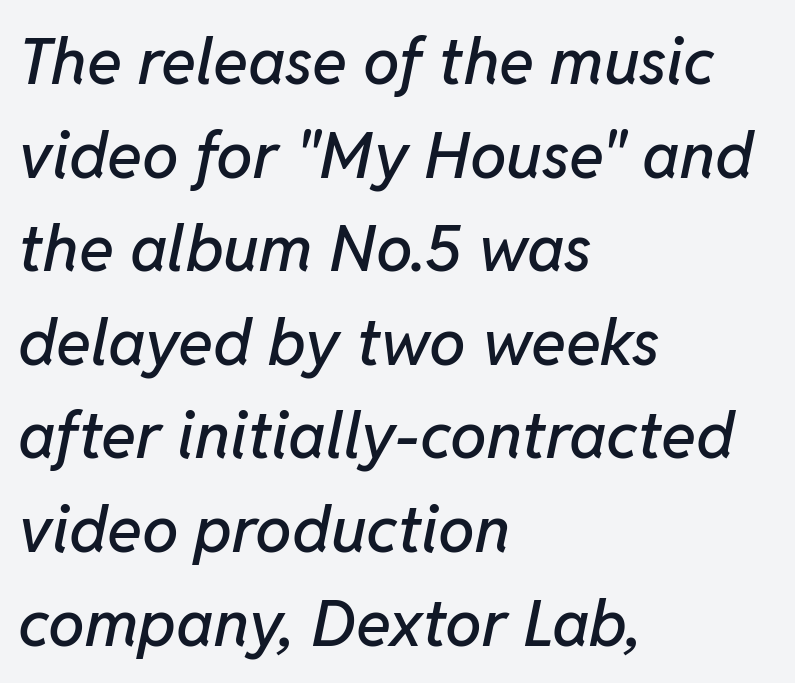
Q: Is the text italic (slanted)? A: Yes, it leans right by about 11 degrees.
Q: Is the text underlined? A: No.
Q: How is the paragraph aligned? A: Left-aligned.
Q: Is the spacing between letters normal or unusually wide? A: Normal.
Q: Is the spacing between lines tight, normal or loose? A: Normal.
Q: Width (condensed, normal, or wide)? A: Normal.
Q: Stroke contrast? A: Low.
Q: x-height? A: Medium.
Q: Monospaced? A: No.
